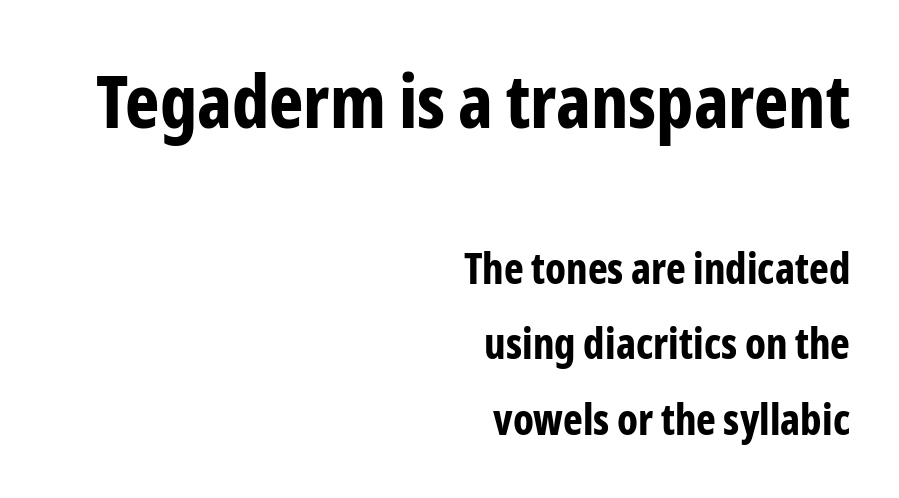
The image shows 73 px bold, condensed sans-serif type, upright; set right-aligned, line spacing 1.8x, normal letter spacing, not underlined; the first (top) block is 1.74x larger; low stroke contrast and a medium x-height.
